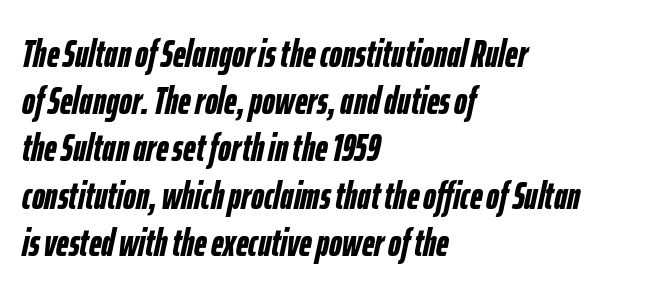
{"italic": "yes", "lean": "right", "slant_degrees": 12, "bold": "yes", "weight": "semibold", "width": "condensed", "stroke_contrast": "low", "x_height": "medium", "monospaced": "no", "underline": "no", "align": "left", "line_spacing_ratio": 1.21, "letter_spacing": "normal", "letter_spacing_em": 0.0, "glyph_px": 39}
